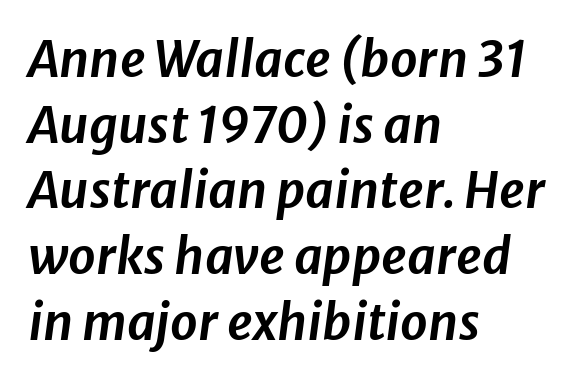
The image shows 49 px text type, italic (leaning right); set left-aligned, normal line spacing (1.34x), normal letter spacing, not underlined; low stroke contrast and a medium x-height.
